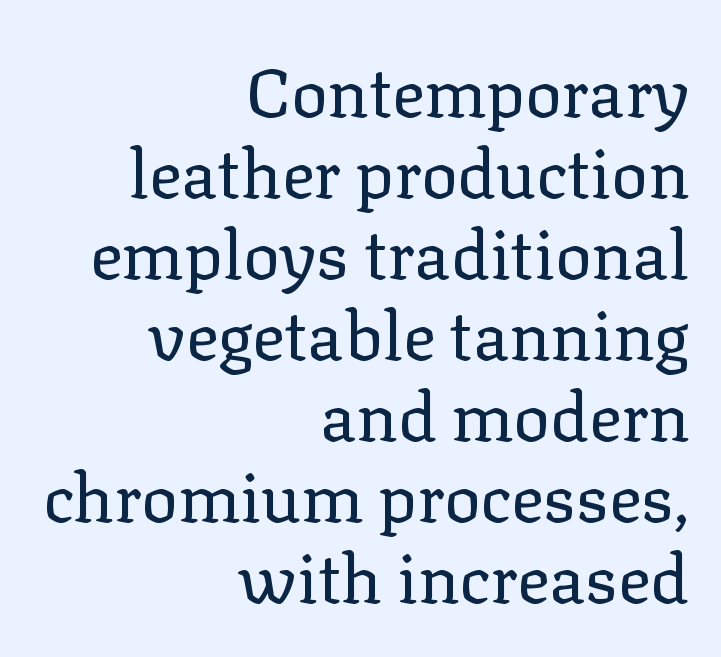
Q: Is the text bold? A: No.
Q: Is the text italic (slanted)? A: No, it is upright.
Q: Is the typeface a serif or a sans-serif typeface? A: Serif.
Q: Is the text underlined? A: No.
Q: How is the paragraph aligned? A: Right-aligned.
Q: Is the spacing between letters normal or unusually wide? A: Normal.
Q: Width (condensed, normal, or wide)? A: Normal.
Q: Stroke contrast? A: Low.
Q: x-height? A: Medium.
Q: Monospaced? A: No.
